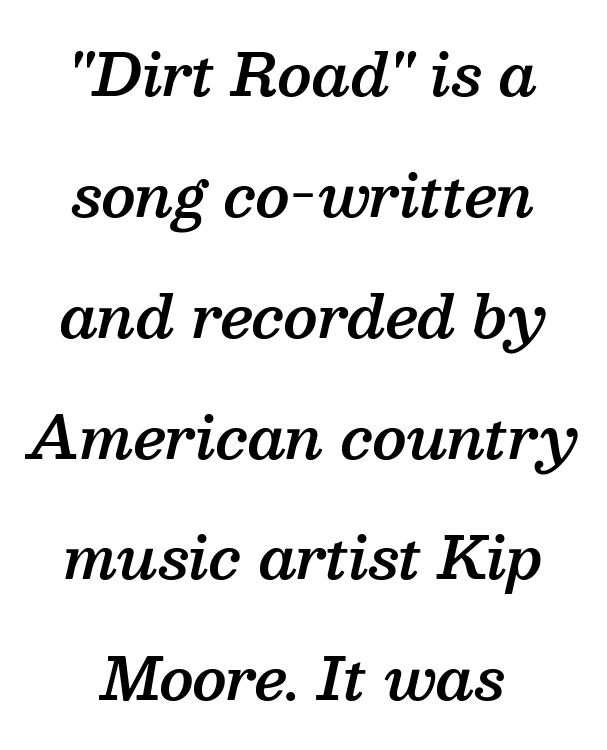
Each new line begins a long way beneath the previous one. The face used here is proportionally spaced, like ordinary book or web type. Descender tails drop into unmarked territory. This sample uses plain, unmodified letter spacing. The rendering positions every line midway between the sides.
